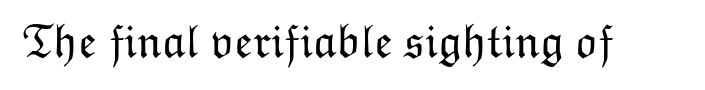
Nothing unusual about the tracking: characters are spaced as the font intends. The passage shown is not bold in any degree. Only glyphs here, with clear space below each row. You could not count columns in this text — the font is proportionally spaced.
